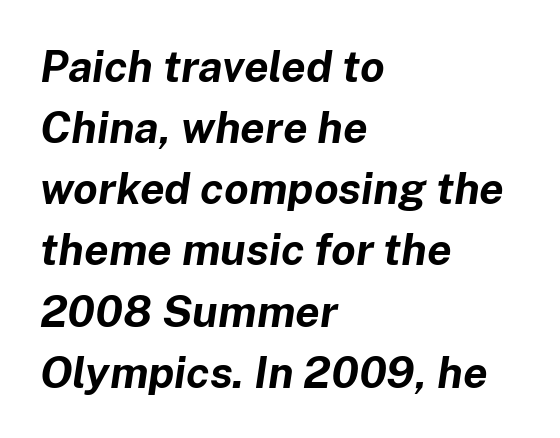
The image shows 44 px bold type, italic (leaning right); set left-aligned, normal line spacing (1.39x), normal letter spacing, not underlined; low stroke contrast and a medium x-height.
